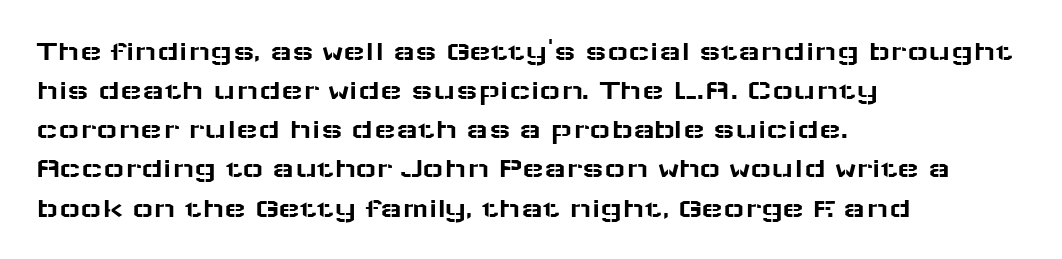
Q: Is the text italic (slanted)? A: No, it is upright.
Q: Is the typeface a serif or a sans-serif typeface? A: Sans-serif.
Q: Is the text underlined? A: No.
Q: How is the paragraph aligned? A: Left-aligned.
Q: Is the spacing between letters normal or unusually wide? A: Normal.
Q: Is the spacing between lines tight, normal or loose? A: Normal.
Q: Width (condensed, normal, or wide)? A: Wide.
Q: Stroke contrast? A: Low.
Q: x-height? A: Medium.
Q: Monospaced? A: No.
